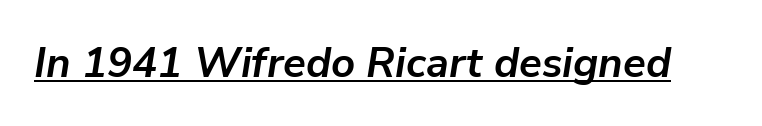
{"italic": "yes", "lean": "right", "slant_degrees": 9, "bold": "yes", "weight": "semibold", "width": "normal", "stroke_contrast": "low", "x_height": "medium", "monospaced": "no", "underline": "yes", "letter_spacing": "normal", "letter_spacing_em": 0.0, "glyph_px": 42}
